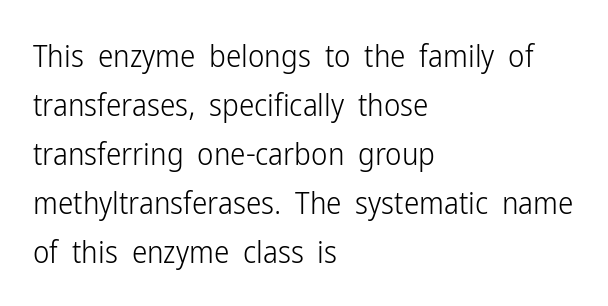
The image shows 31 px light, condensed sans-serif type, upright; set left-aligned, normal line spacing (1.58x), normal letter spacing, not underlined; low stroke contrast and a medium x-height.
